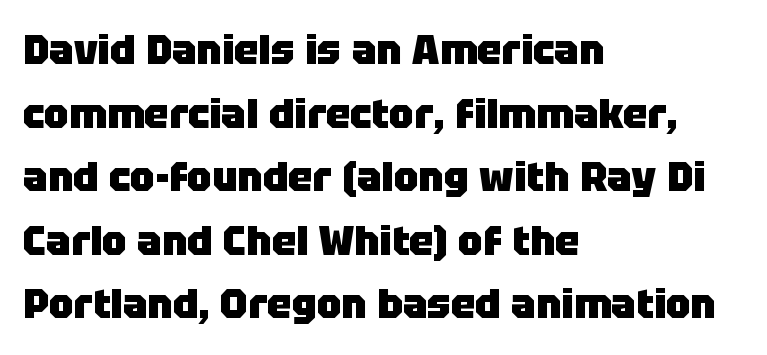
The image shows 41 px heavy sans-serif type, upright; set left-aligned, normal line spacing (1.55x), normal letter spacing, not underlined; low stroke contrast and a large x-height.
